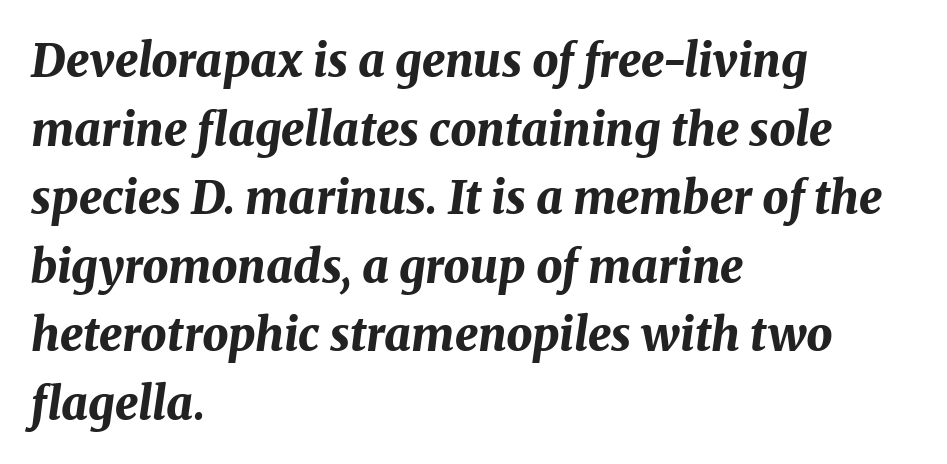
Q: Is the text bold? A: Yes.
Q: Is the text italic (slanted)? A: Yes, it leans right by about 8 degrees.
Q: Is the text underlined? A: No.
Q: How is the paragraph aligned? A: Left-aligned.
Q: Is the spacing between letters normal or unusually wide? A: Normal.
Q: Is the spacing between lines tight, normal or loose? A: Normal.
Q: Width (condensed, normal, or wide)? A: Normal.
Q: Stroke contrast? A: Medium.
Q: x-height? A: Medium.
Q: Monospaced? A: No.
